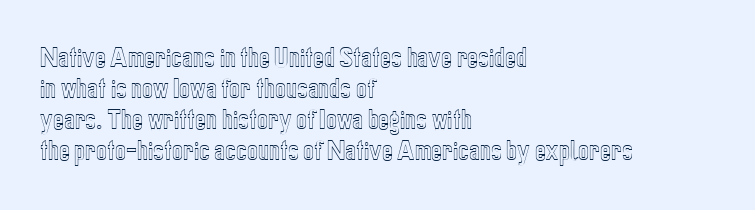
The image shows 23 px text type, upright; set left-aligned, normal line spacing (1.35x), normal letter spacing, not underlined.
